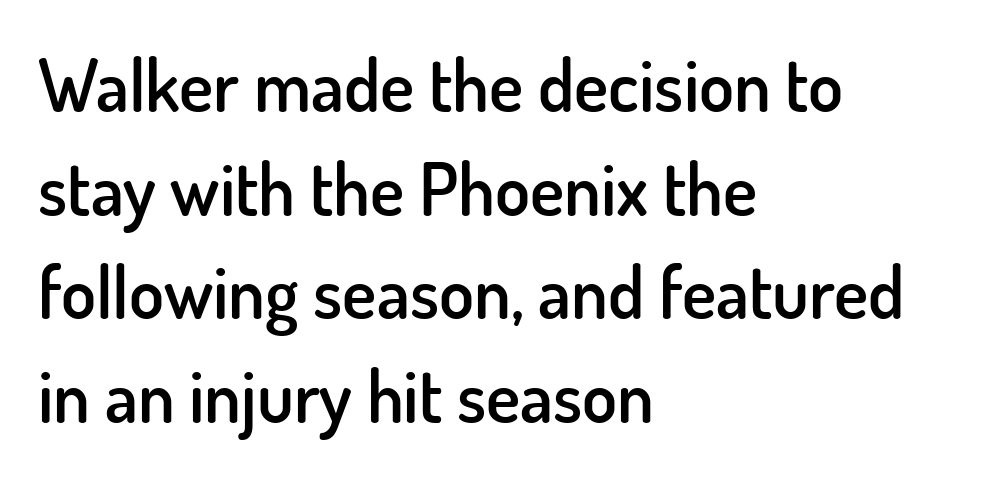
Q: Is the text bold? A: Semi-bold.
Q: Is the text italic (slanted)? A: No, it is upright.
Q: Is the typeface a serif or a sans-serif typeface? A: Sans-serif.
Q: Is the text underlined? A: No.
Q: How is the paragraph aligned? A: Left-aligned.
Q: Is the spacing between letters normal or unusually wide? A: Normal.
Q: Is the spacing between lines tight, normal or loose? A: Normal.
Q: Width (condensed, normal, or wide)? A: Normal.
Q: Stroke contrast? A: Low.
Q: x-height? A: Small.
Q: Monospaced? A: No.
